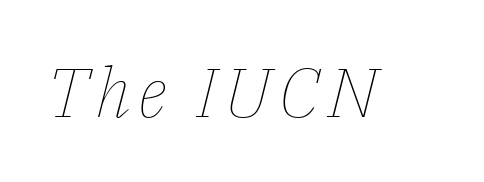
Rule under the text: the space is simply empty. There's an unmistakable incline to the writing here. Counters stay open thanks to moderate or lighter strokes. Think of a printed novel: that variable character pitch is what you see here.
